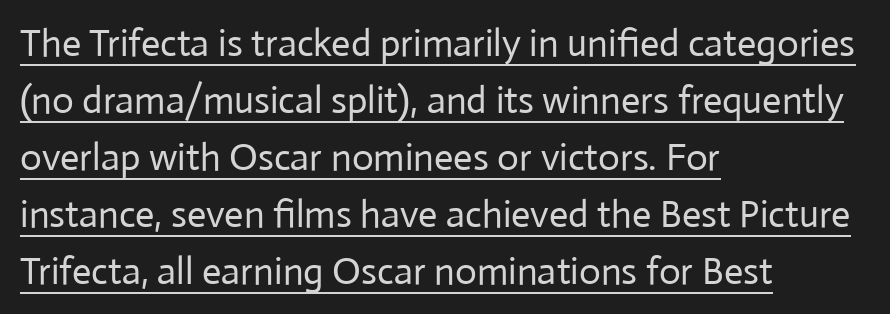
The image shows 38 px regular-weight sans-serif type, upright; set left-aligned, normal line spacing (1.5x), normal letter spacing, underlined; low stroke contrast and a medium x-height.
